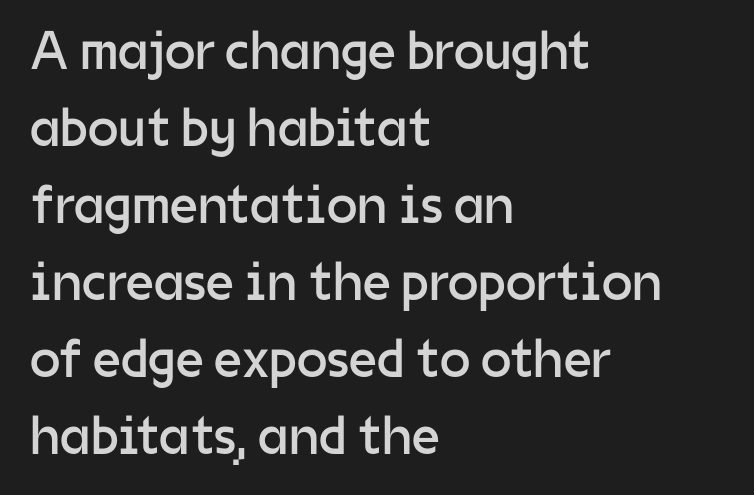
The image shows 55 px regular-weight sans-serif type, upright; set left-aligned, normal line spacing (1.4x), normal letter spacing, not underlined; low stroke contrast and a medium x-height.
